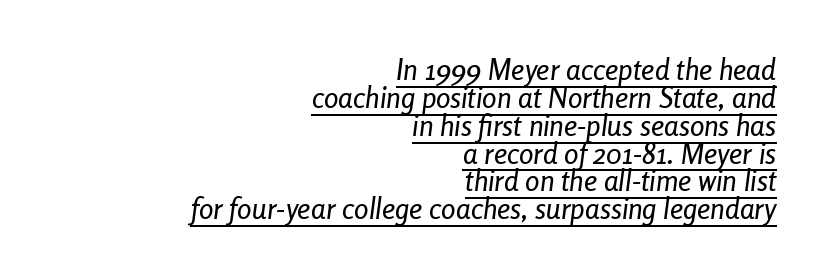
The image shows 29 px condensed type, italic (leaning right); set right-aligned, tight line spacing (0.96x), normal letter spacing, underlined; low stroke contrast and a medium x-height.
